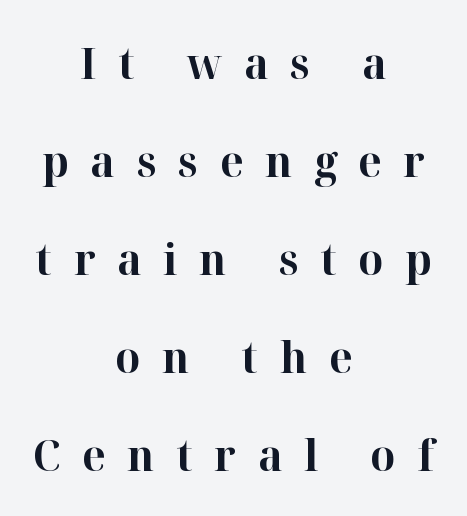
The image shows 44 px bold serif type, upright; set centered, loose line spacing (2.23x), unusually wide letter spacing (+0.49 em), not underlined; high stroke contrast and a medium x-height.
